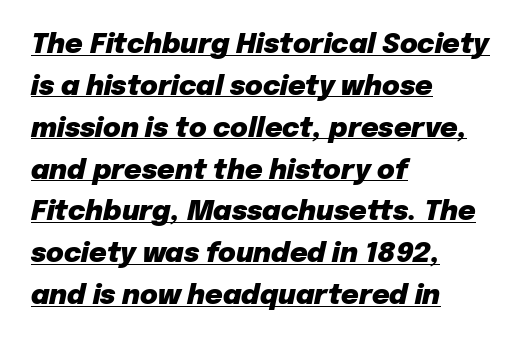
The text carries the slant typical of an italic or oblique font. The passage shown is underscored from start to finish. Compared with typical body copy, the letter spacing here is the same. If you measured baseline to baseline, you'd find a middling distance. If you drew a ruler down the left edge, every line would touch it. Strong, thick strokes mark this as bold type.
